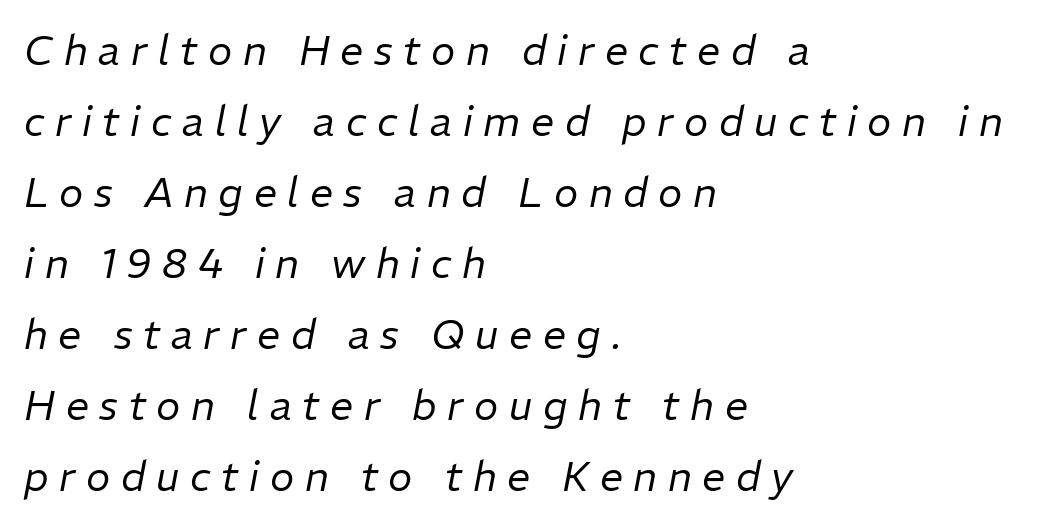
Q: Is the text bold? A: No.
Q: Is the text italic (slanted)? A: Yes, it leans right by about 11 degrees.
Q: Is the text underlined? A: No.
Q: How is the paragraph aligned? A: Left-aligned.
Q: Is the spacing between letters normal or unusually wide? A: Unusually wide.
Q: Width (condensed, normal, or wide)? A: Normal.
Q: Stroke contrast? A: Low.
Q: x-height? A: Medium.
Q: Monospaced? A: No.
